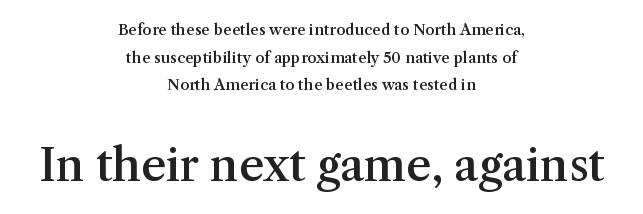
Q: Is the text bold? A: Semi-bold.
Q: Is the text italic (slanted)? A: No, it is upright.
Q: Is the typeface a serif or a sans-serif typeface? A: Serif.
Q: Is the text underlined? A: No.
Q: How is the paragraph aligned? A: Centered.
Q: Is the spacing between letters normal or unusually wide? A: Normal.
Q: Which block of text is set in a larger size, the first (top) or the second (bottom)? A: The second (bottom) one.
Q: Width (condensed, normal, or wide)? A: Normal.
Q: Stroke contrast? A: Medium.
Q: x-height? A: Medium.
Q: Monospaced? A: No.
